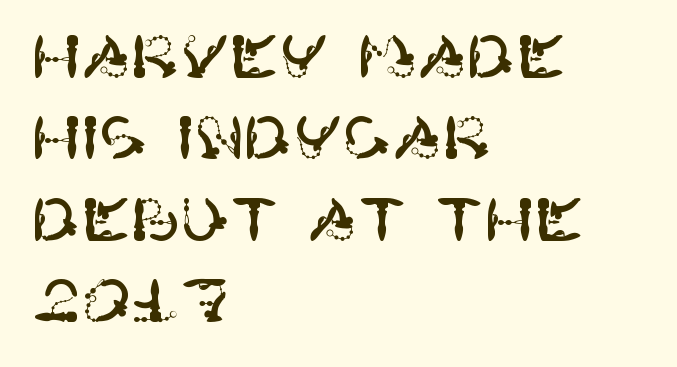
Horizontally, the lines are justified to the leading edge only. Vertical strokes here are truly vertical. Baseline-to-baseline distance is the conventional proportion of letter height. Check the space under the baseline: it is left empty. The glyphs in this specimen are sans serif.
